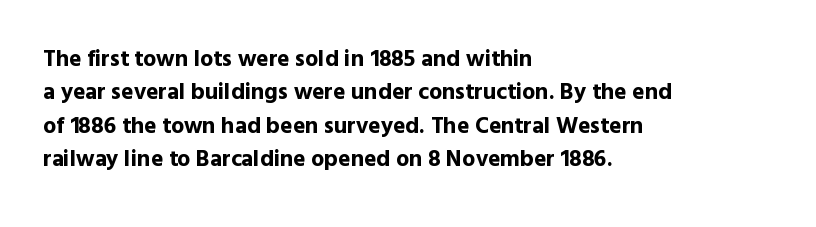
The image shows 23 px bold type, upright; set left-aligned, normal line spacing (1.45x), normal letter spacing, not underlined.
